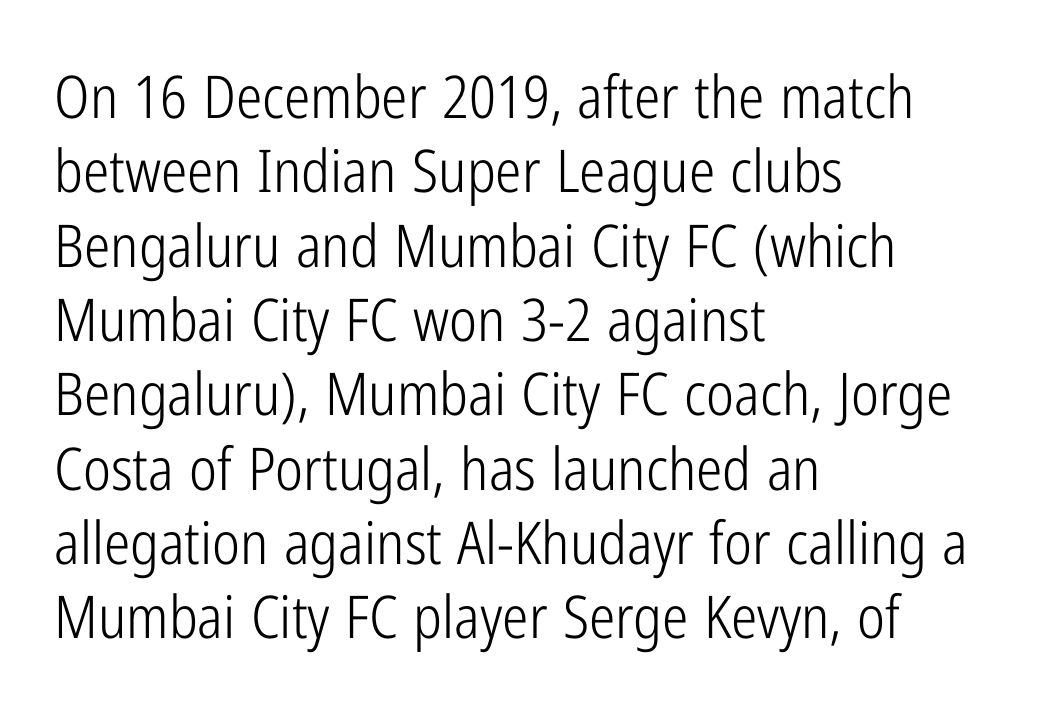
{"serif": "no", "italic": "no", "bold": "no", "weight": "light", "width": "condensed", "stroke_contrast": "low", "x_height": "medium", "monospaced": "no", "underline": "no", "align": "left", "line_spacing": "normal", "line_spacing_ratio": 1.26, "letter_spacing": "normal", "letter_spacing_em": 0.0, "glyph_px": 59}
